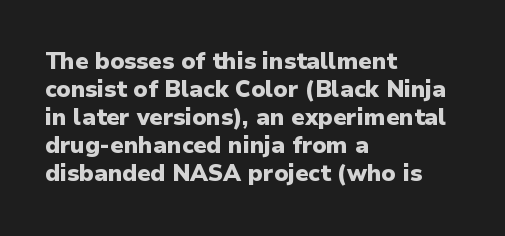
Q: Is the text bold? A: Yes.
Q: Is the text italic (slanted)? A: No, it is upright.
Q: Is the text underlined? A: No.
Q: How is the paragraph aligned? A: Left-aligned.
Q: Is the spacing between letters normal or unusually wide? A: Normal.
